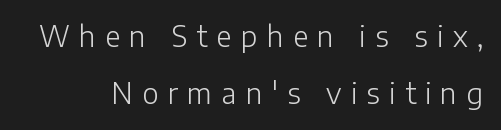
Descender tails drop into unmarked territory. Compared with typical paragraphs, the rows here are farther apart. When letters stand straight like this, we call the style roman or upright. Observe the wide spacing: letters keep a clear distance from each other.
